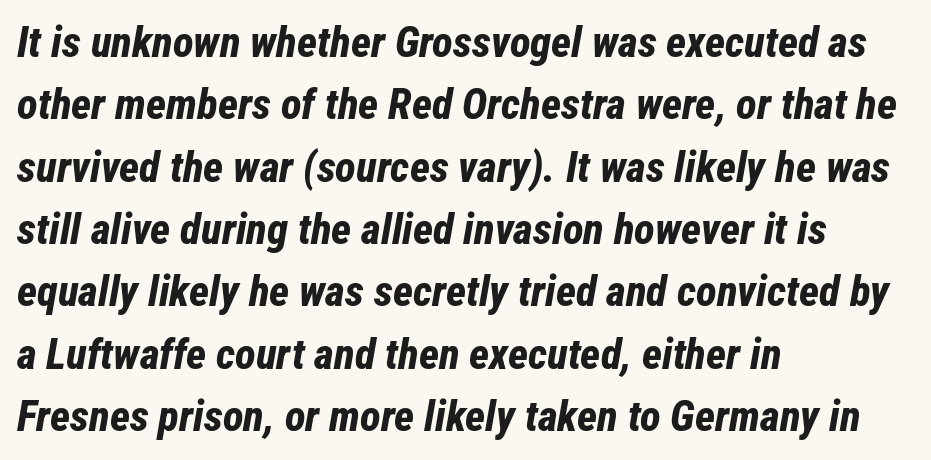
{"italic": "yes", "lean": "right", "slant_degrees": 12, "bold": "yes", "weight": "bold", "width": "condensed", "stroke_contrast": "low", "x_height": "medium", "monospaced": "no", "underline": "no", "align": "left", "line_spacing": "normal", "line_spacing_ratio": 1.45, "letter_spacing": "normal", "letter_spacing_em": 0.0, "glyph_px": 43}
